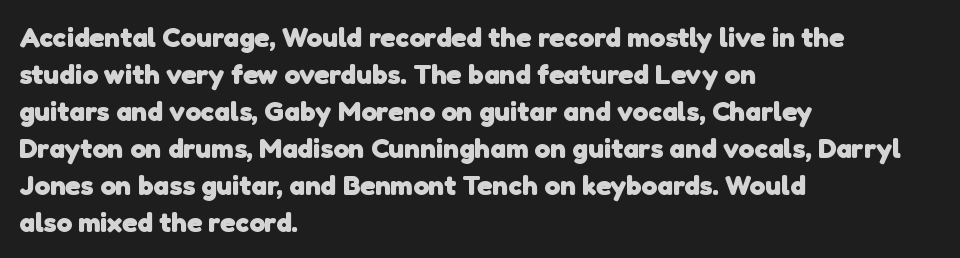
Tracking here is standard; glyphs follow each other at the usual distance. Each letter's strokes conclude bluntly, with no projecting serifs. Bare-footed words on every line. The setting favours the left margin, as ordinary paragraphs usually do.
